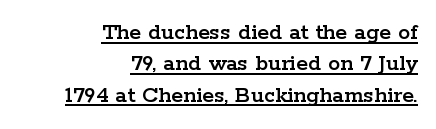
{"italic": "no", "underline": "yes", "align": "right", "line_spacing": "normal", "line_spacing_ratio": 1.31, "letter_spacing": "normal", "letter_spacing_em": 0.0, "glyph_px": 24}
